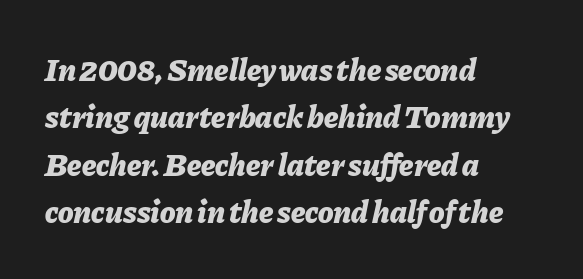
{"italic": "yes", "lean": "right", "slant_degrees": 11, "bold": "yes", "weight": "bold", "width": "normal", "stroke_contrast": "low", "x_height": "medium", "monospaced": "no", "underline": "no", "align": "left", "line_spacing": "normal", "line_spacing_ratio": 1.48, "letter_spacing": "normal", "letter_spacing_em": 0.0, "glyph_px": 32}
